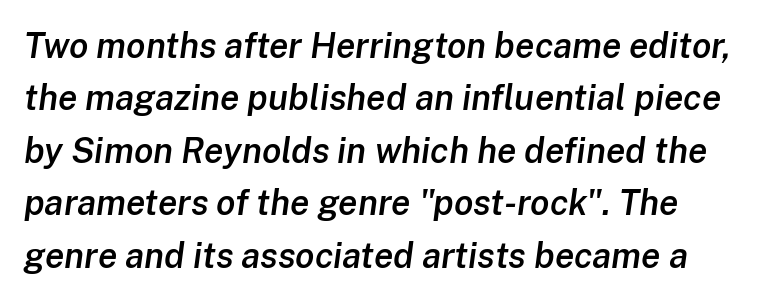
Compared with an ordinary text face, these strokes are moderately heavier — a semibold. Leading: standard. Default kerning and tracking; the words read as compact shapes. Rule under the text: the space is simply empty.
